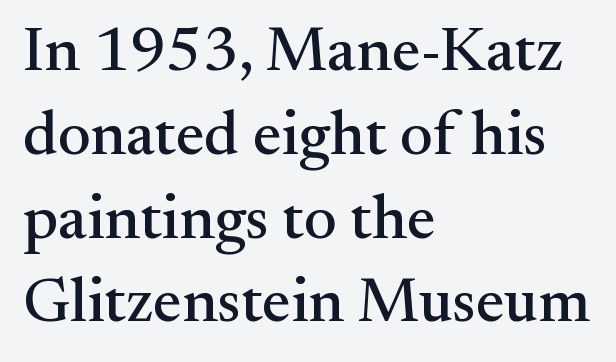
The image shows 63 px serif type, upright; set left-aligned, normal line spacing (1.33x), normal letter spacing, not underlined; medium stroke contrast and a small x-height.
